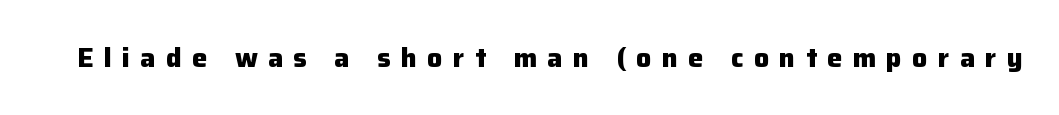
The image shows 27 px bold type, upright; set unusually wide letter spacing (+0.38 em), not underlined.
